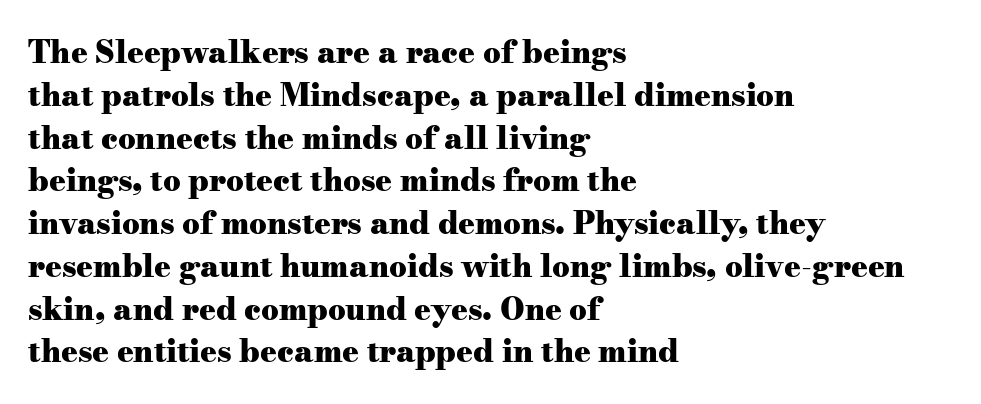
{"serif": "yes", "italic": "no", "bold": "yes", "weight": "heavy", "width": "wide", "stroke_contrast": "medium", "x_height": "small", "monospaced": "no", "underline": "no", "align": "left", "line_spacing": "normal", "line_spacing_ratio": 1.38, "letter_spacing": "normal", "letter_spacing_em": 0.0, "glyph_px": 31}
